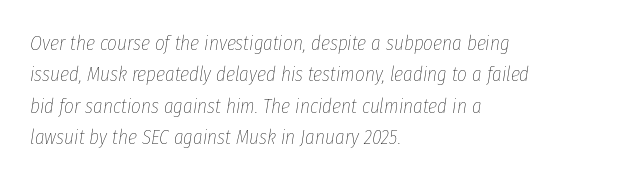
Is the type slanted? Yes — the strokes lean at a clear angle. The paragraph has a hard left edge and a soft right edge. Each new line begins a customary step beneath the previous one. Does extra space separate the letters? No, they use regular spacing. The strokes are not fattened; the text isn't bold.
